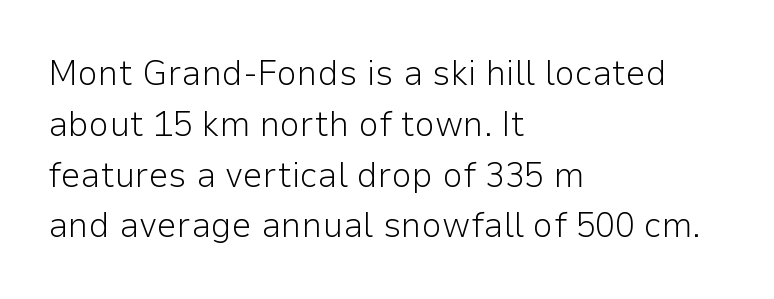
{"serif": "no", "italic": "no", "bold": "no", "weight": "light", "width": "normal", "stroke_contrast": "low", "x_height": "medium", "monospaced": "no", "underline": "no", "align": "left", "line_spacing": "normal", "line_spacing_ratio": 1.41, "letter_spacing": "normal", "letter_spacing_em": 0.0, "glyph_px": 36}
